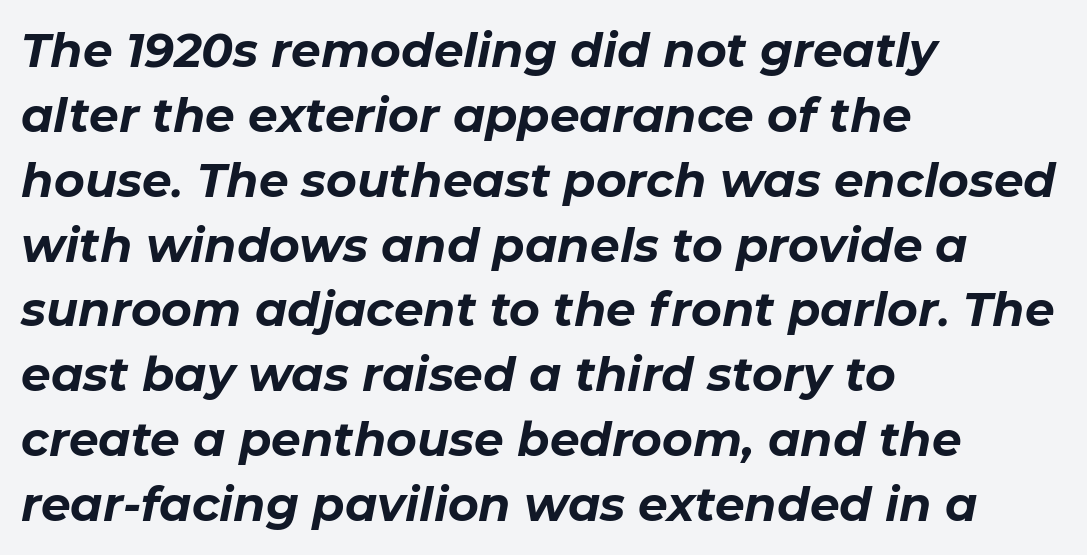
{"italic": "yes", "lean": "right", "slant_degrees": 11, "bold": "yes", "weight": "bold", "width": "normal", "stroke_contrast": "low", "x_height": "medium", "monospaced": "no", "underline": "no", "align": "left", "line_spacing": "normal", "line_spacing_ratio": 1.38, "letter_spacing": "normal", "letter_spacing_em": 0.0, "glyph_px": 47}
